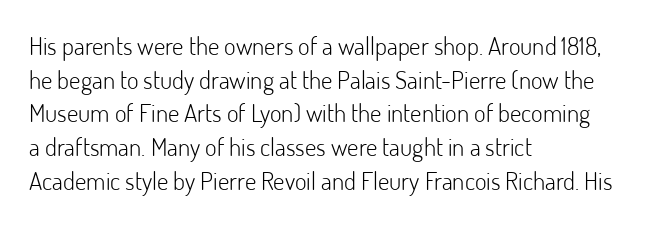
Honestly, there is no underline to notice here at all. When letters stand straight like this, we call the style roman or upright. The passage shown stacks its lines at a standard gap. Horizontal alignment here is leftward, the default for most running prose. Ink coverage per letter is moderate at most.
